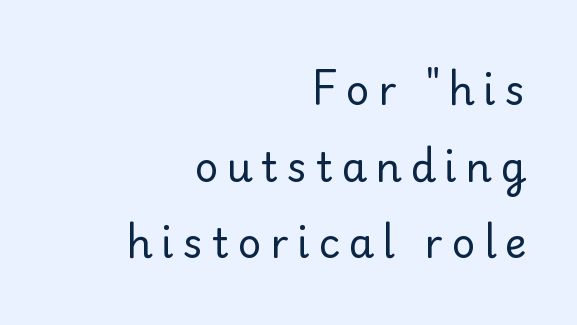
The image shows 41 px regular-weight sans-serif type, upright; set right-aligned, line spacing 1.87x, unusually wide letter spacing (+0.21 em), not underlined; low stroke contrast and a small x-height.
